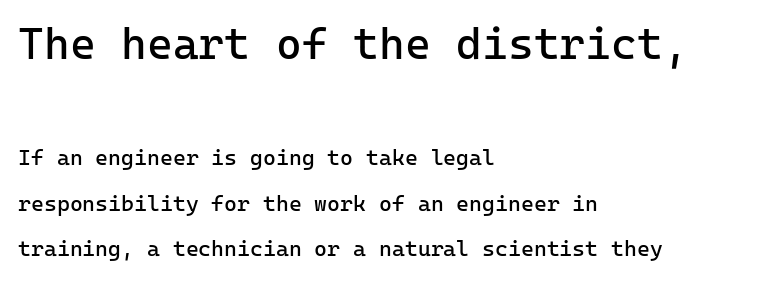
{"serif": "no", "italic": "no", "bold": "no", "weight": "regular", "width": "normal", "stroke_contrast": "low", "x_height": "medium", "monospaced": "yes", "underline": "no", "align": "left", "line_spacing": "loose", "line_spacing_ratio": 2.07, "letter_spacing": "normal", "letter_spacing_em": 0.0, "larger_block": "first", "size_ratio": 2.0, "glyph_px": 44}
